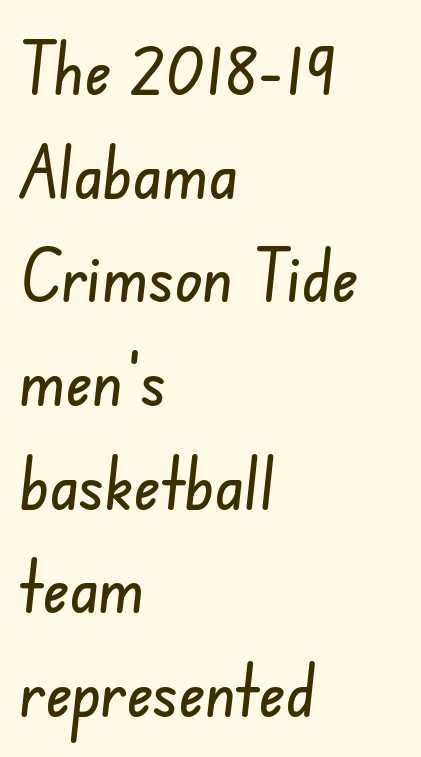
{"serif": "no", "width": "condensed", "stroke_contrast": "low", "x_height": "small", "monospaced": "no", "underline": "no", "align": "left", "line_spacing": "normal", "line_spacing_ratio": 1.44, "letter_spacing": "normal", "letter_spacing_em": 0.0, "glyph_px": 72}
